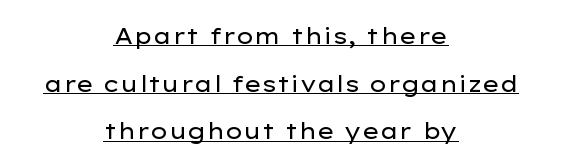
The line texture is even and compact thanks to regular tracking. Loosely led — the rows are spread out. Is the stroke heavy? The answer is a plain regular-or-lighter. If you drew a line through each stem, it would be perfectly vertical. Typeset on center — no edge is straight. Each line of the rendering has a horizontal stroke beneath the glyphs.
